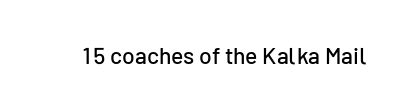
The image shows 23 px text type, upright; set normal letter spacing, not underlined.
